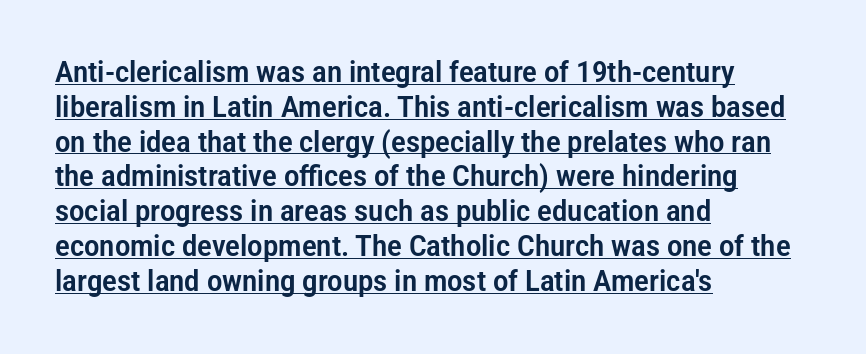
{"serif": "no", "italic": "no", "width": "condensed", "stroke_contrast": "low", "x_height": "medium", "monospaced": "no", "underline": "yes", "align": "left", "line_spacing_ratio": 1.2, "letter_spacing": "normal", "letter_spacing_em": 0.0, "glyph_px": 29}
